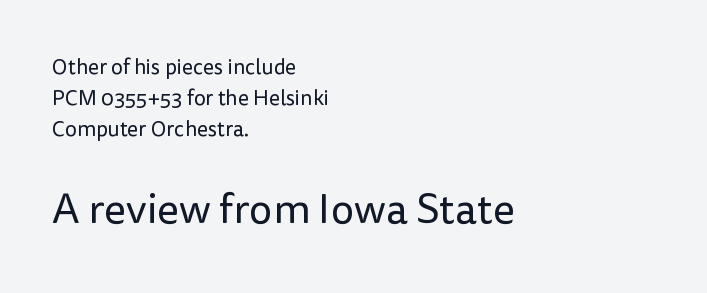
The image shows 42 px regular-weight sans-serif type, upright; set left-aligned, normal line spacing (1.48x), normal letter spacing, not underlined; the second (bottom) block is 2.0x larger; low stroke contrast and a medium x-height.
